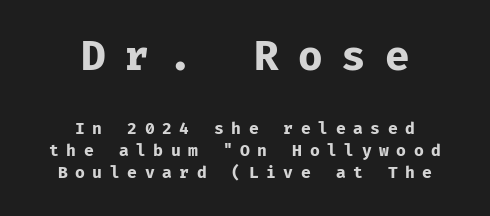
Q: Is the text bold? A: Yes.
Q: Is the text italic (slanted)? A: No, it is upright.
Q: Is the typeface a serif or a sans-serif typeface? A: Sans-serif.
Q: Is the text underlined? A: No.
Q: How is the paragraph aligned? A: Centered.
Q: Is the spacing between letters normal or unusually wide? A: Unusually wide.
Q: Is the spacing between lines tight, normal or loose? A: Normal.
Q: Which block of text is set in a larger size, the first (top) or the second (bottom)? A: The first (top) one.
Q: Width (condensed, normal, or wide)? A: Normal.
Q: Stroke contrast? A: Low.
Q: x-height? A: Medium.
